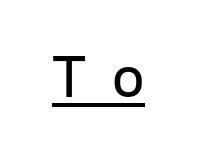
The image shows 59 px sans-serif type, upright; set unusually wide letter spacing (+0.44 em), underlined; low stroke contrast and a medium x-height.
